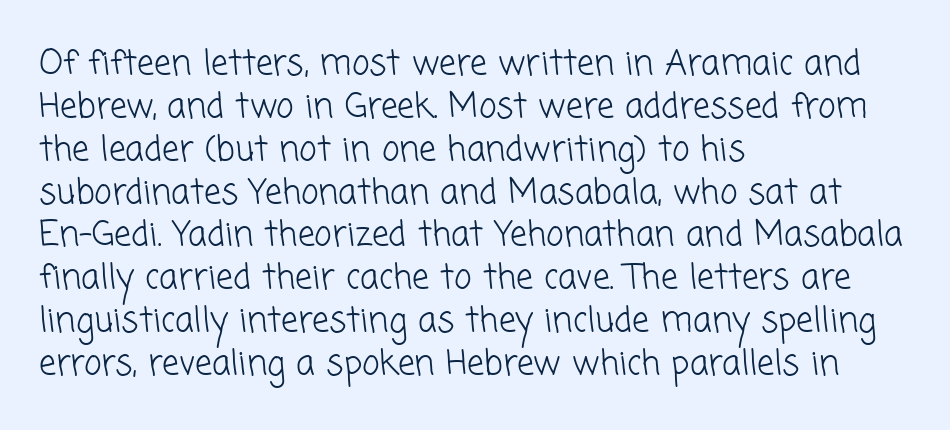
The letterforms sit at book weight or below. You could call the tracking neutral — neither tight nor loose. Short and long lines alike share a common starting point at left. Words float on clear page, feet unadorned. These lines are composed in type without serifs. You could not count columns in this text — the font is proportionally spaced.
